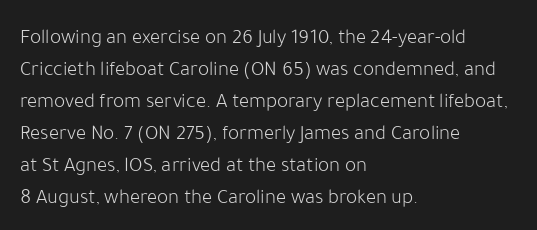
{"italic": "no", "bold": "no", "underline": "no", "align": "left", "line_spacing": "normal", "line_spacing_ratio": 1.52, "letter_spacing": "normal", "letter_spacing_em": 0.0, "glyph_px": 21}
